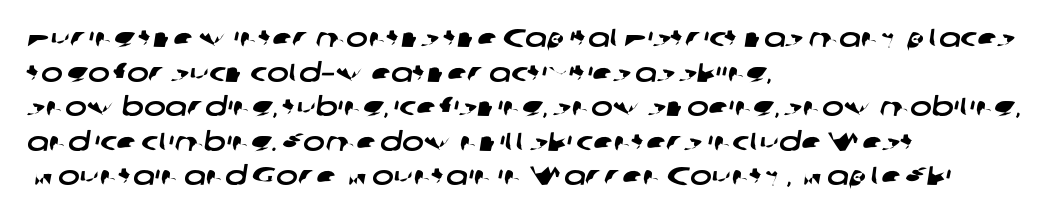
{"underline": "no", "align": "left", "line_spacing": "normal", "line_spacing_ratio": 1.33, "letter_spacing": "normal", "letter_spacing_em": 0.0, "glyph_px": 26}
